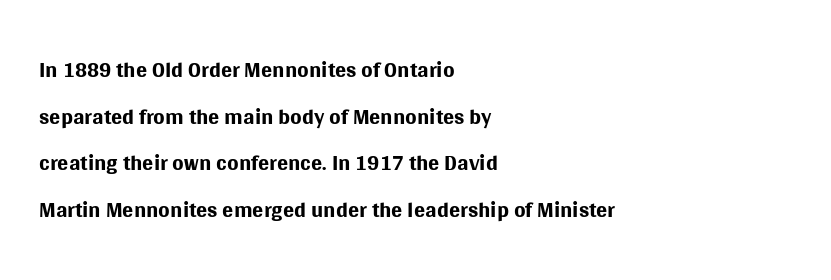
{"serif": "no", "italic": "no", "bold": "no", "weight": "regular", "width": "normal", "stroke_contrast": "medium", "x_height": "large", "monospaced": "no", "underline": "no", "align": "left", "line_spacing": "normal", "line_spacing_ratio": 1.41, "letter_spacing": "normal", "letter_spacing_em": 0.0, "glyph_px": 33}
